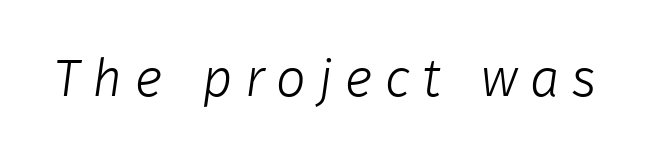
The image shows 53 px light sans-serif type; set unusually wide letter spacing (+0.23 em), not underlined; low stroke contrast and a medium x-height.
